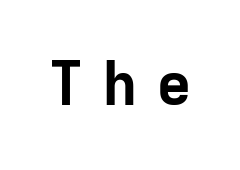
Type style note: lacks serifs. The face used here is rendered with a markedly widened letterfit. Summary of weight: heavy, a full bold. Each letter, wide or thin by design, is forced into the same width here.
